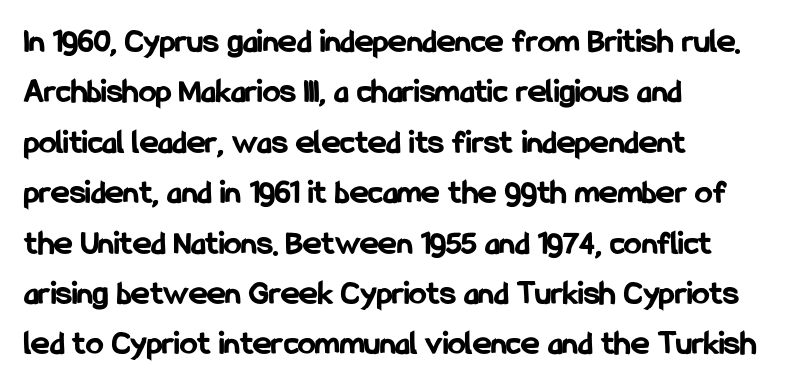
Q: Is the text bold? A: Yes.
Q: Is the text italic (slanted)? A: No, it is upright.
Q: Is the typeface a serif or a sans-serif typeface? A: Sans-serif.
Q: Is the text underlined? A: No.
Q: How is the paragraph aligned? A: Left-aligned.
Q: Is the spacing between letters normal or unusually wide? A: Normal.
Q: Is the spacing between lines tight, normal or loose? A: Normal.
Q: Width (condensed, normal, or wide)? A: Condensed.
Q: Stroke contrast? A: Low.
Q: x-height? A: Medium.
Q: Monospaced? A: No.
